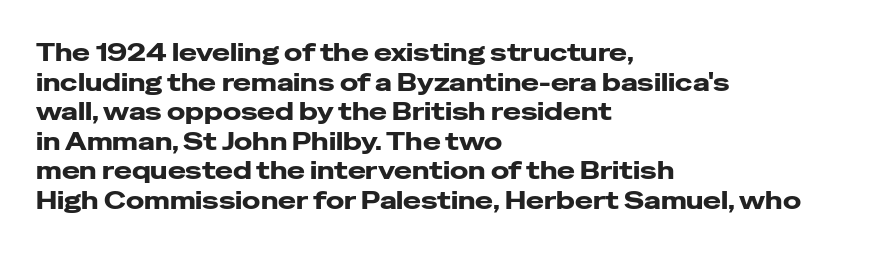
{"italic": "no", "underline": "no", "align": "left", "line_spacing_ratio": 1.23, "letter_spacing": "normal", "letter_spacing_em": 0.0, "glyph_px": 24}
